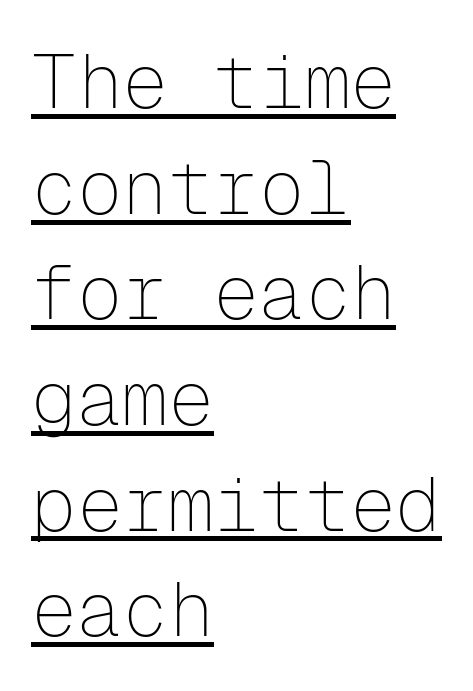
The image shows 76 px thin sans-serif type, upright, monospaced; set left-aligned, normal line spacing (1.39x), normal letter spacing, underlined; low stroke contrast and a medium x-height.
